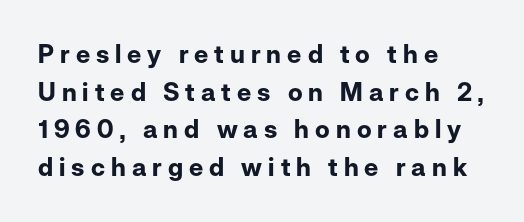
The image shows 25 px bold type, upright; set left-aligned, normal line spacing (1.51x), unusually wide letter spacing (+0.24 em), not underlined.
